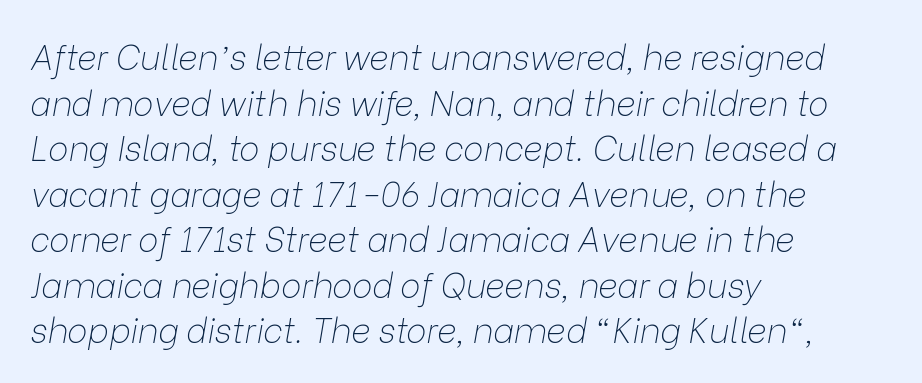
Check under the words: just untouched page. This is oblique type, the kind used for emphasis or titles. The letters advance in unequal steps, a hallmark of proportional type. The rendering keeps characters at their native spacing. Compared with a centered layout, this one pins lines to the left instead.
